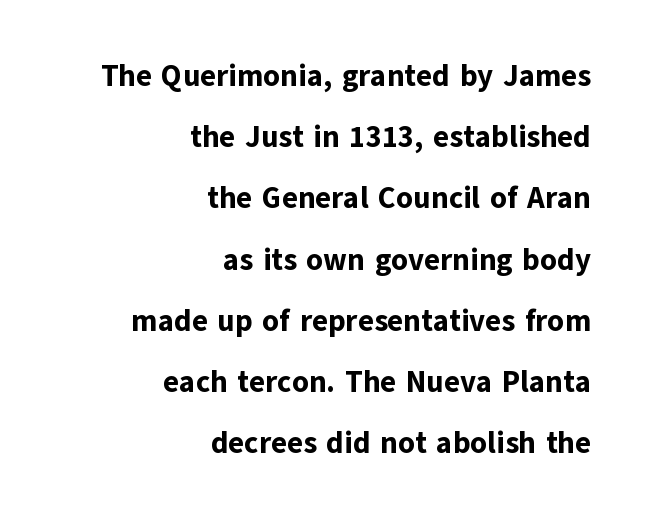
The image shows 30 px bold sans-serif type, upright; set right-aligned, loose line spacing (2.04x), normal letter spacing, not underlined; low stroke contrast and a medium x-height.
